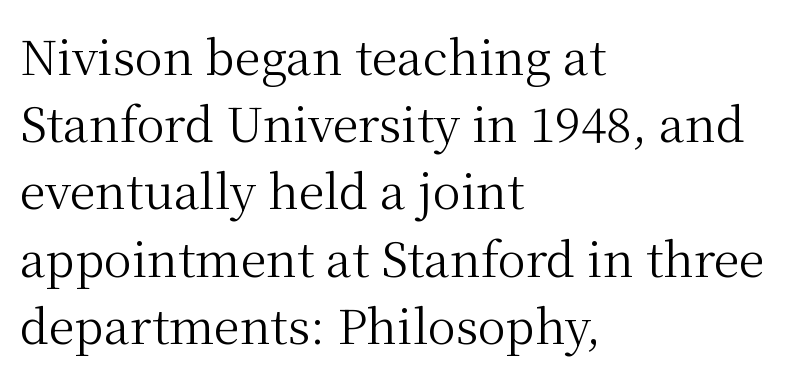
The image shows 47 px regular-weight serif type, upright; set left-aligned, normal line spacing (1.43x), normal letter spacing, not underlined; medium stroke contrast and a medium x-height.
